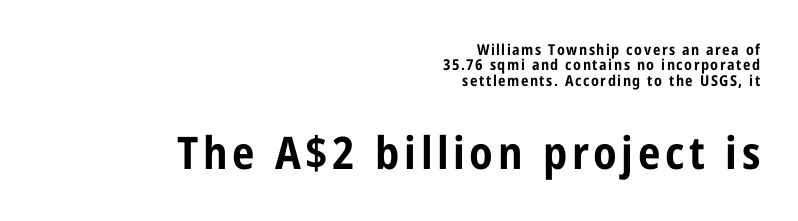
Q: Is the text bold? A: Yes.
Q: Is the text italic (slanted)? A: No, it is upright.
Q: Is the typeface a serif or a sans-serif typeface? A: Sans-serif.
Q: Is the text underlined? A: No.
Q: How is the paragraph aligned? A: Right-aligned.
Q: Is the spacing between lines tight, normal or loose? A: Tight.
Q: Which block of text is set in a larger size, the first (top) or the second (bottom)? A: The second (bottom) one.
Q: Width (condensed, normal, or wide)? A: Condensed.
Q: Stroke contrast? A: Low.
Q: x-height? A: Medium.
Q: Monospaced? A: No.
